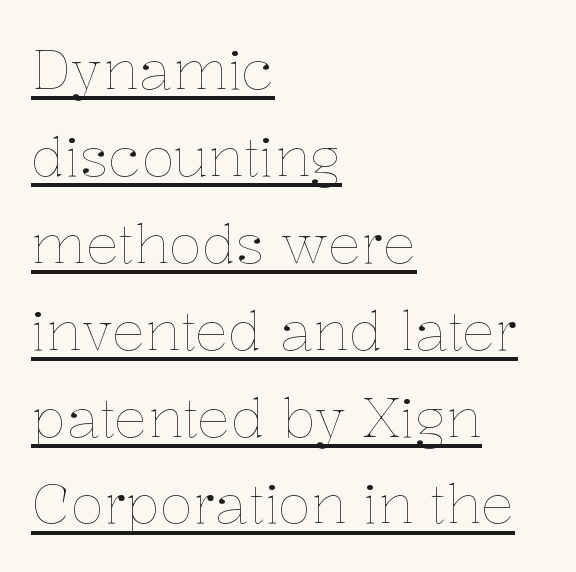
The image shows 55 px thin type, upright; set left-aligned, normal line spacing (1.58x), normal letter spacing, underlined; low stroke contrast and a medium x-height.
